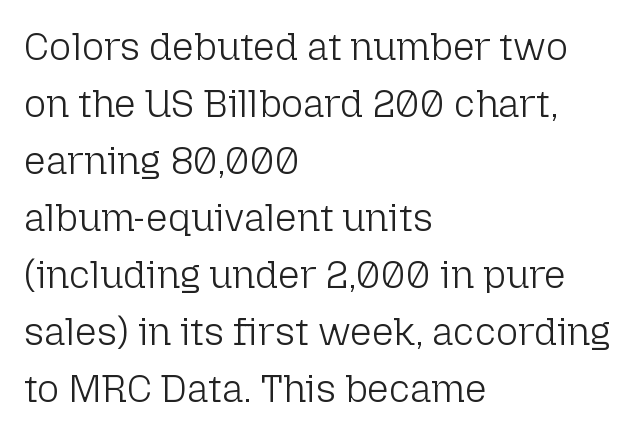
{"serif": "no", "italic": "no", "bold": "no", "weight": "light", "width": "normal", "stroke_contrast": "low", "x_height": "medium", "monospaced": "no", "underline": "no", "align": "left", "line_spacing": "normal", "line_spacing_ratio": 1.5, "letter_spacing": "normal", "letter_spacing_em": 0.0, "glyph_px": 38}
